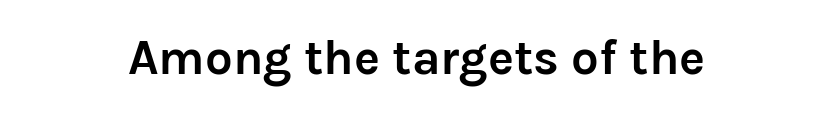
Tracking here is standard; glyphs follow each other at the usual distance. Character widths vary here, with narrow letters taking less room than wide ones. A clean baseline with only descenders dipping below it. A roman cut, with each character standing at attention. Centered paragraph, ragged on both sides. Note: no serifs on the glyphs.
